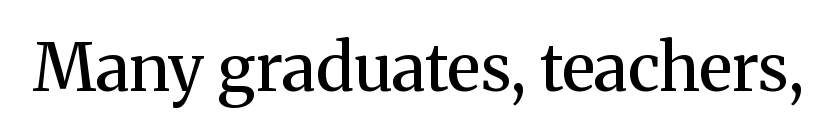
{"serif": "yes", "italic": "no", "bold": "semi", "weight": "semibold", "width": "normal", "stroke_contrast": "medium", "x_height": "medium", "monospaced": "no", "underline": "no", "letter_spacing": "normal", "letter_spacing_em": 0.0, "glyph_px": 66}
